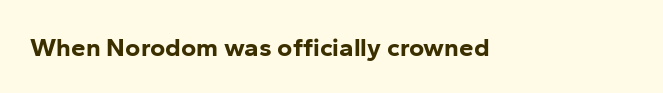
Only glyphs here, with clear space below each row. Rendered with straight, roman letterforms. The glyphs have the mass of a bold cut. Observe the ordinary spacing: letters are neighbours, not strangers.
